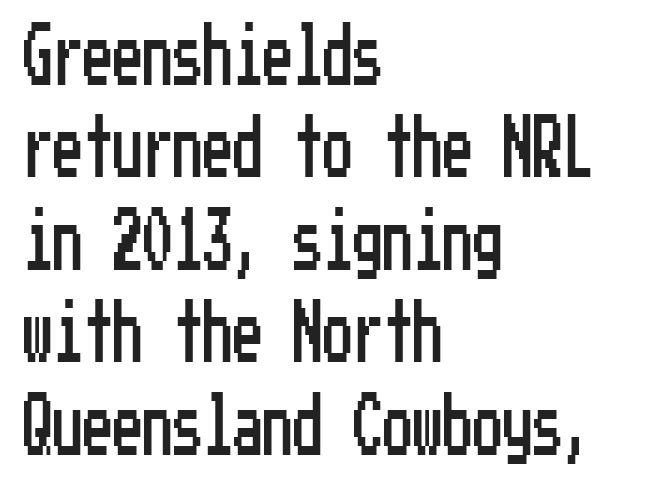
The image shows 60 px condensed sans-serif type, upright; set left-aligned, normal line spacing (1.54x), normal letter spacing, not underlined; low stroke contrast and a medium x-height.
